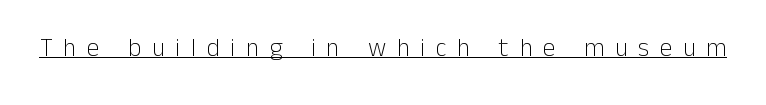
Is the stroke heavy? The answer is a plain regular-or-lighter. Glyph-to-glyph distance is far greater than everyday printed text. Check the space under the baseline: a stroke is drawn there. Italic? Not at all — the glyphs are vertical.
